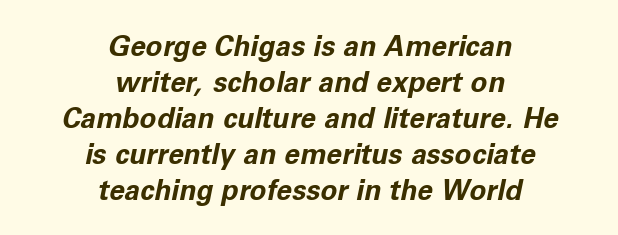
Q: Is the text bold? A: Yes.
Q: Is the text italic (slanted)? A: Yes, it leans right by about 11 degrees.
Q: Is the text underlined? A: No.
Q: How is the paragraph aligned? A: Centered.
Q: Is the spacing between letters normal or unusually wide? A: Normal.
Q: Is the spacing between lines tight, normal or loose? A: Normal.
Q: Width (condensed, normal, or wide)? A: Normal.
Q: Stroke contrast? A: Low.
Q: x-height? A: Medium.
Q: Monospaced? A: No.
